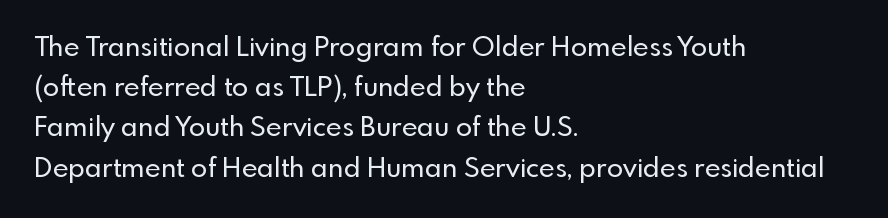
The image shows 27 px text type, upright; set left-aligned, normal line spacing (1.49x), normal letter spacing, not underlined.
